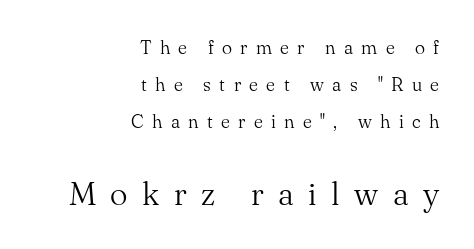
The image shows 33 px light serif type, upright; set right-aligned, loose line spacing (1.94x), unusually wide letter spacing (+0.44 em), not underlined; the second (bottom) block is 1.74x larger; medium stroke contrast and a small x-height.
